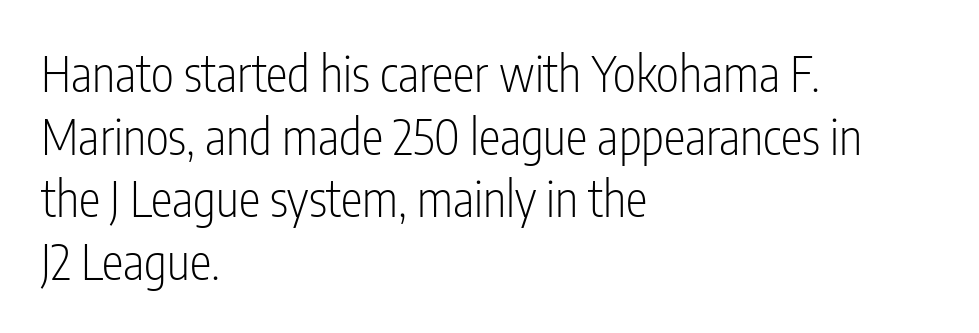
The image shows 49 px light, condensed sans-serif type, upright; set left-aligned, normal line spacing (1.28x), normal letter spacing, not underlined; low stroke contrast and a medium x-height.
